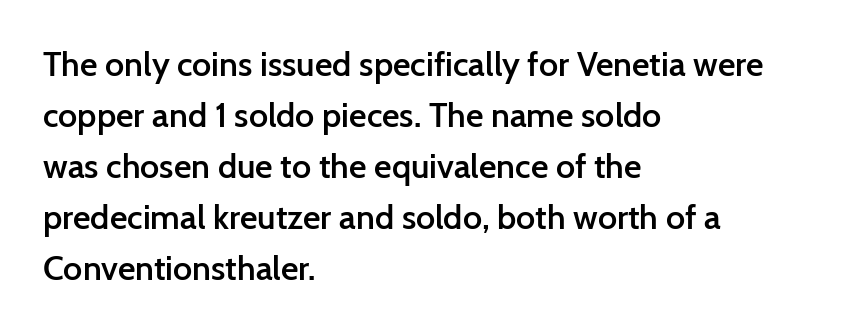
The image shows 34 px semibold sans-serif type, upright; set left-aligned, normal line spacing (1.5x), normal letter spacing, not underlined; low stroke contrast and a medium x-height.
